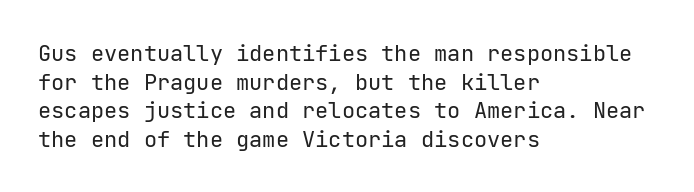
Q: Is the text bold? A: No.
Q: Is the text italic (slanted)? A: No, it is upright.
Q: Is the text underlined? A: No.
Q: How is the paragraph aligned? A: Left-aligned.
Q: Is the spacing between letters normal or unusually wide? A: Normal.
Q: Is the spacing between lines tight, normal or loose? A: Normal.
